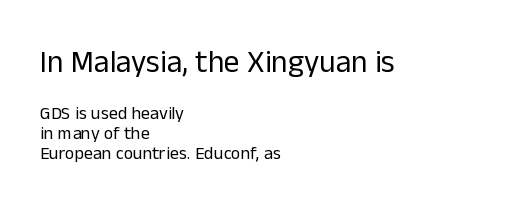
Q: Is the text bold? A: No.
Q: Is the text italic (slanted)? A: No, it is upright.
Q: Is the typeface a serif or a sans-serif typeface? A: Sans-serif.
Q: Is the text underlined? A: No.
Q: How is the paragraph aligned? A: Left-aligned.
Q: Is the spacing between letters normal or unusually wide? A: Normal.
Q: Is the spacing between lines tight, normal or loose? A: Tight.
Q: Which block of text is set in a larger size, the first (top) or the second (bottom)? A: The first (top) one.
Q: Width (condensed, normal, or wide)? A: Normal.
Q: Stroke contrast? A: Low.
Q: x-height? A: Medium.
Q: Monospaced? A: No.
